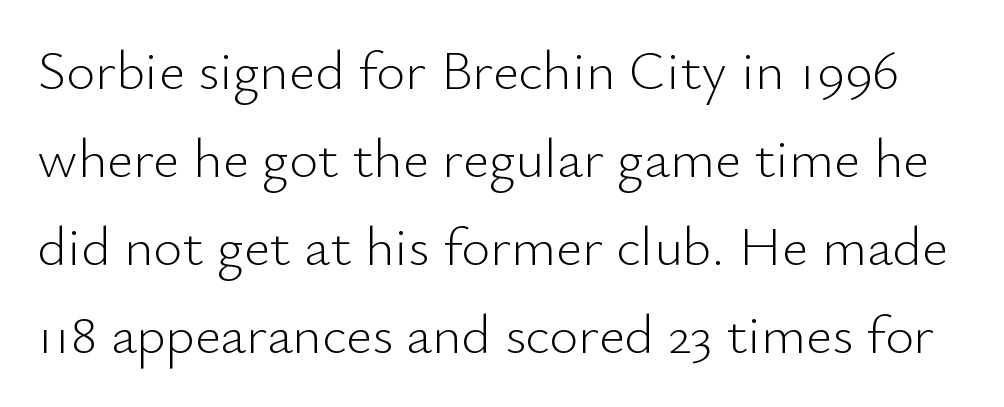
Evenly set lines give the paragraph a standard silhouette. What kind of face is this? One without serifs — a sans. Looks like regular typesetting: each glyph gets only the width it needs. These lines keep a tight, regular rhythm from letter to letter.
